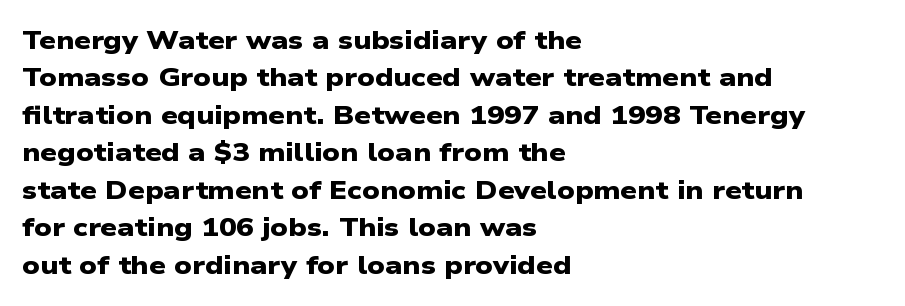
Q: Is the text bold? A: Yes.
Q: Is the text underlined? A: No.
Q: How is the paragraph aligned? A: Left-aligned.
Q: Is the spacing between letters normal or unusually wide? A: Normal.
Q: Is the spacing between lines tight, normal or loose? A: Normal.
